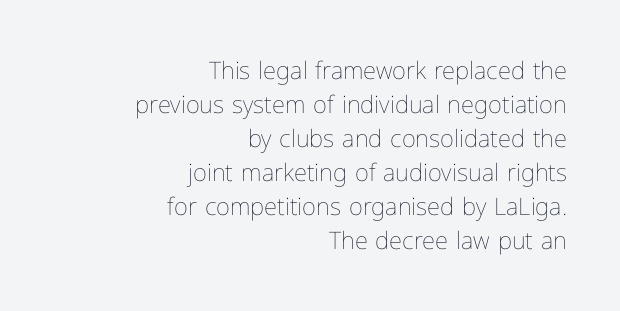
Nobody touched the tracking dial on this one. Beneath every word, the page is bare. The axis of the letterforms is exactly vertical. Students, observe: this is what conventionally led text looks like.
